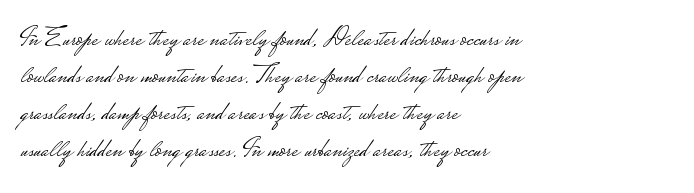
Q: Is the text bold? A: No.
Q: Is the text italic (slanted)? A: Yes.
Q: Is the text underlined? A: No.
Q: How is the paragraph aligned? A: Left-aligned.
Q: Is the spacing between letters normal or unusually wide? A: Normal.
Q: Is the spacing between lines tight, normal or loose? A: Normal.
